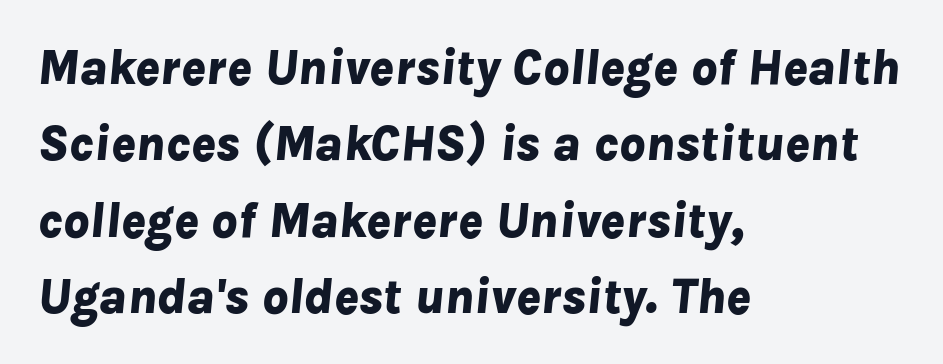
Descenders are the only things crossing below the line. The passage shown stacks its lines at a standard gap. All the whitespace from short lines collects on the right. What stands out about the letter spacing? Nothing — it is the standard amount. Proportional: the letters do not fall into vertical columns.
